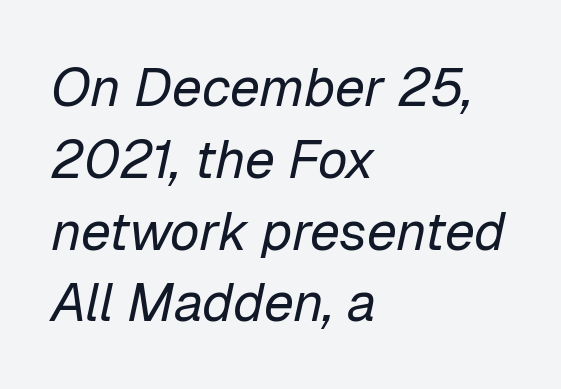
Q: Is the text bold? A: No.
Q: Is the text italic (slanted)? A: Yes, it leans right by about 12 degrees.
Q: Is the text underlined? A: No.
Q: How is the paragraph aligned? A: Left-aligned.
Q: Is the spacing between letters normal or unusually wide? A: Normal.
Q: Is the spacing between lines tight, normal or loose? A: Normal.
Q: Width (condensed, normal, or wide)? A: Normal.
Q: Stroke contrast? A: Low.
Q: x-height? A: Medium.
Q: Monospaced? A: No.
